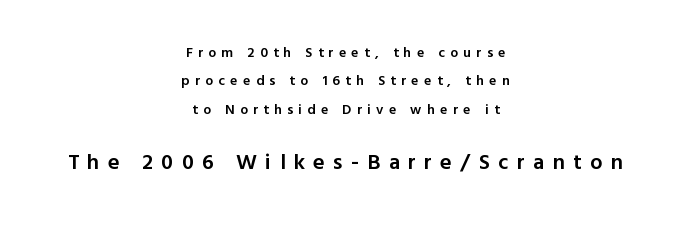
{"italic": "no", "bold": "semi", "underline": "no", "align": "center", "line_spacing": "loose", "line_spacing_ratio": 2.03, "letter_spacing": "wide", "letter_spacing_em": 0.38, "larger_block": "second", "size_ratio": 1.57, "glyph_px": 22}
